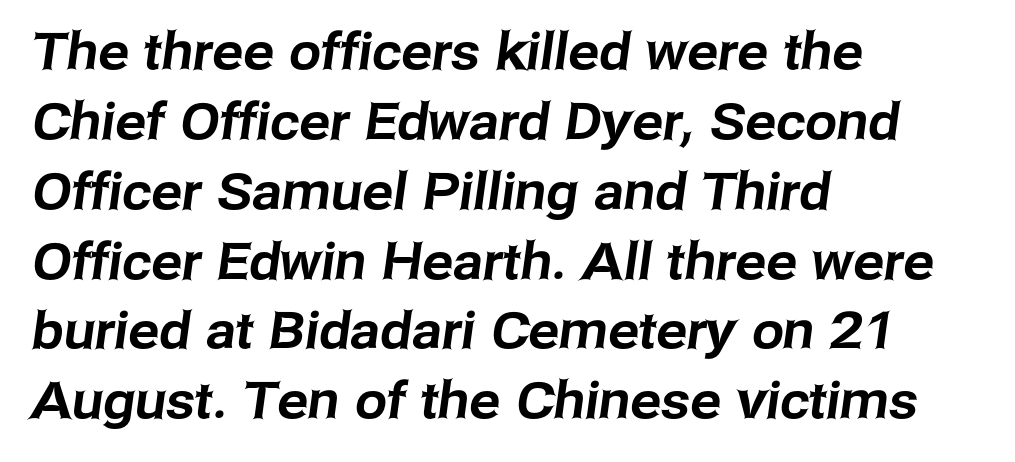
The image shows 51 px sans-serif type; set left-aligned, normal line spacing (1.37x), normal letter spacing, not underlined; low stroke contrast and a medium x-height.
